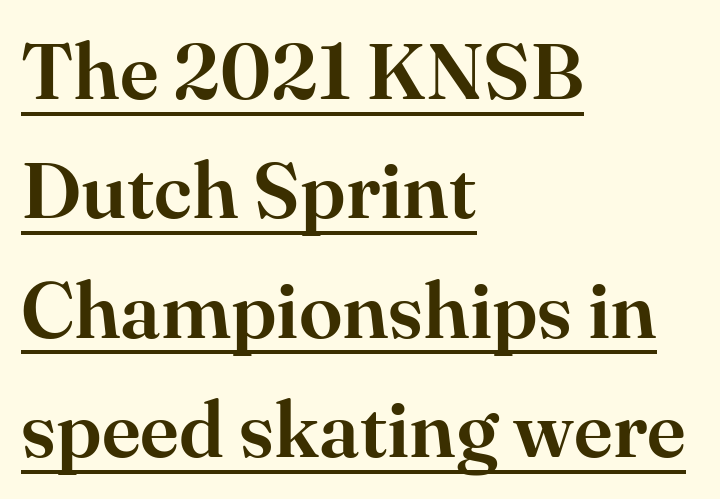
A typesetter would mark this as roman, not italic. Note the varied advance widths — an 'i' is clearly narrower than an 'm'. Type style note: has serifs. This rendering leaves character spacing at its baseline value. Rows of type keep a routine distance in the vertical direction. The face used here appears with an underline applied.
